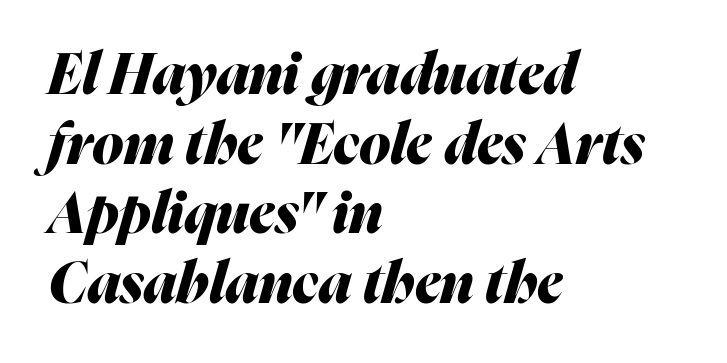
{"italic": "yes", "lean": "right", "slant_degrees": 16, "bold": "yes", "weight": "heavy", "width": "normal", "stroke_contrast": "medium", "x_height": "medium", "monospaced": "no", "underline": "no", "align": "left", "line_spacing_ratio": 1.22, "letter_spacing": "normal", "letter_spacing_em": 0.0, "glyph_px": 57}
